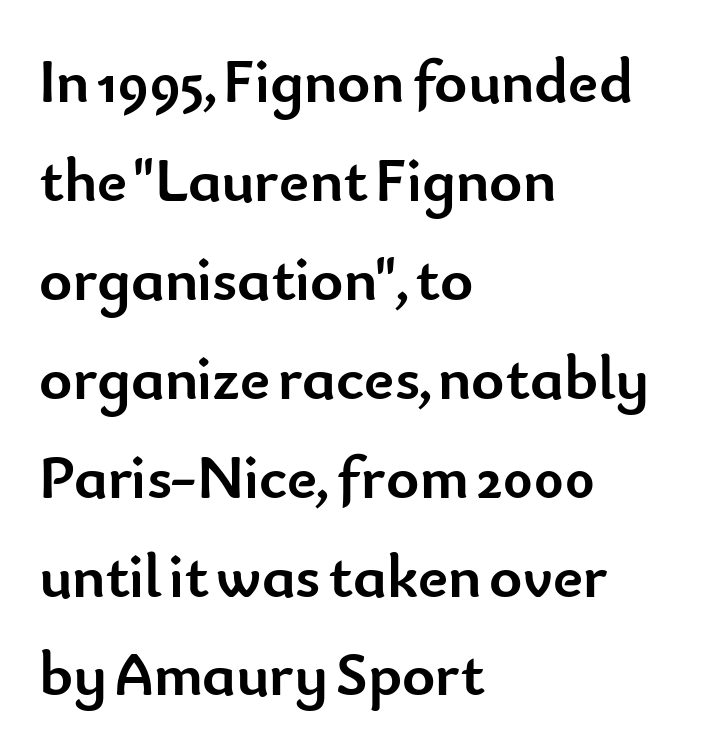
Q: Is the text bold? A: Yes.
Q: Is the text italic (slanted)? A: No, it is upright.
Q: Is the typeface a serif or a sans-serif typeface? A: Sans-serif.
Q: Is the text underlined? A: No.
Q: How is the paragraph aligned? A: Left-aligned.
Q: Is the spacing between letters normal or unusually wide? A: Normal.
Q: Is the spacing between lines tight, normal or loose? A: Normal.
Q: Width (condensed, normal, or wide)? A: Normal.
Q: Stroke contrast? A: Low.
Q: x-height? A: Small.
Q: Monospaced? A: No.
